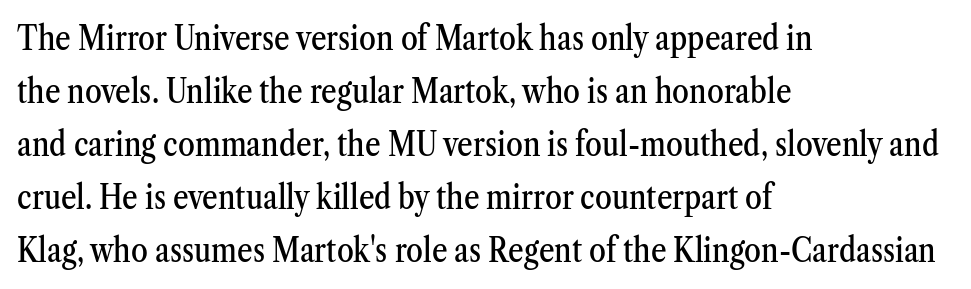
These lines keep a tight, regular rhythm from letter to letter. Examine the stroke ends and you'll spot serifs. Spacing verdict: proportional, widths tailored to each character. The rows are spaced the way most documents space them. Notice how the passage keeps a crisp vertical edge on the left only.
